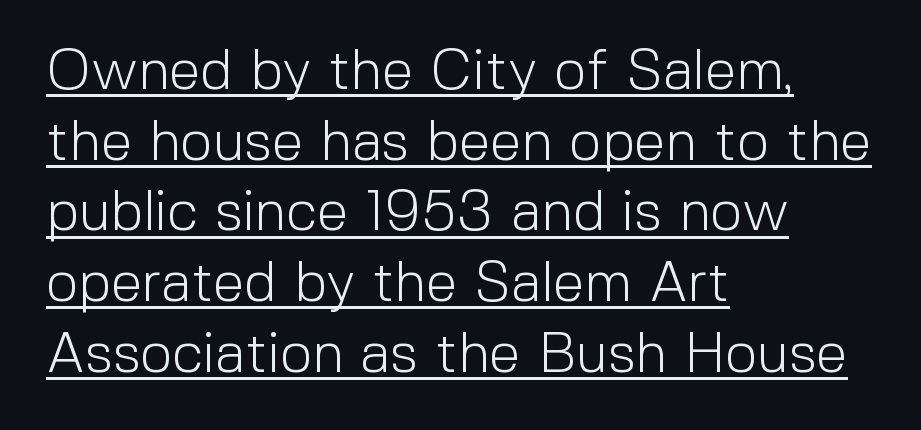
{"serif": "no", "italic": "no", "bold": "no", "weight": "light", "width": "normal", "x_height": "medium", "monospaced": "no", "underline": "yes", "align": "left", "line_spacing_ratio": 1.24, "letter_spacing": "normal", "letter_spacing_em": 0.0, "glyph_px": 57}
